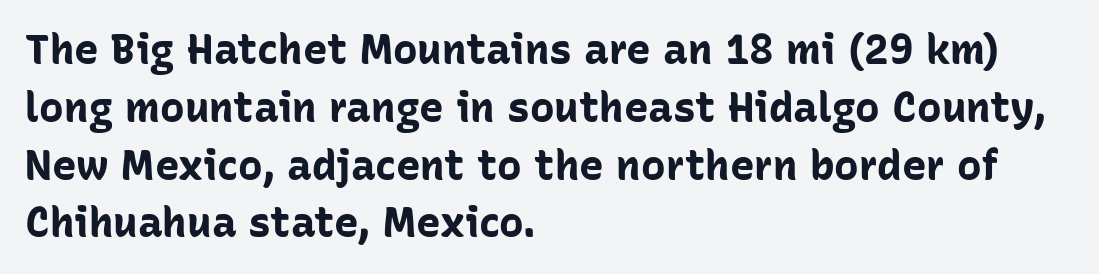
{"serif": "no", "italic": "no", "bold": "yes", "weight": "bold", "width": "normal", "stroke_contrast": "low", "x_height": "medium", "monospaced": "no", "underline": "no", "align": "left", "line_spacing": "normal", "line_spacing_ratio": 1.41, "letter_spacing": "normal", "letter_spacing_em": 0.0, "glyph_px": 41}
